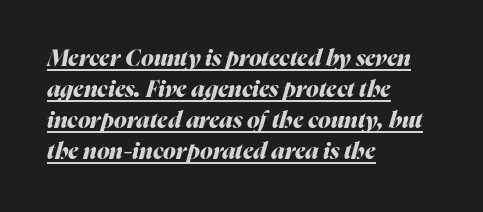
Q: Is the text bold? A: Yes.
Q: Is the text italic (slanted)? A: Yes, it leans right by about 16 degrees.
Q: Is the text underlined? A: Yes.
Q: How is the paragraph aligned? A: Left-aligned.
Q: Is the spacing between letters normal or unusually wide? A: Normal.
Q: Is the spacing between lines tight, normal or loose? A: Normal.
